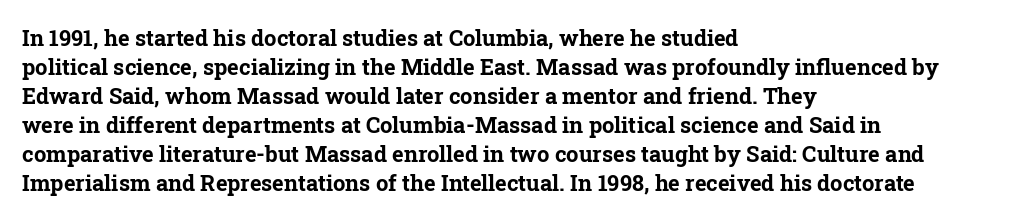
The image shows 22 px bold type, upright; set left-aligned, normal line spacing (1.32x), normal letter spacing, not underlined.
